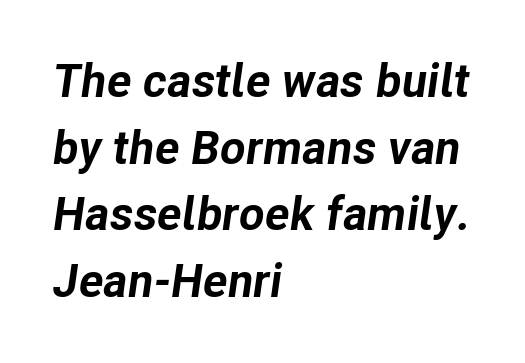
{"italic": "yes", "lean": "right", "slant_degrees": 8, "bold": "yes", "weight": "bold", "width": "normal", "stroke_contrast": "low", "x_height": "medium", "monospaced": "no", "underline": "no", "align": "left", "line_spacing": "normal", "line_spacing_ratio": 1.42, "letter_spacing": "normal", "letter_spacing_em": 0.0, "glyph_px": 47}
